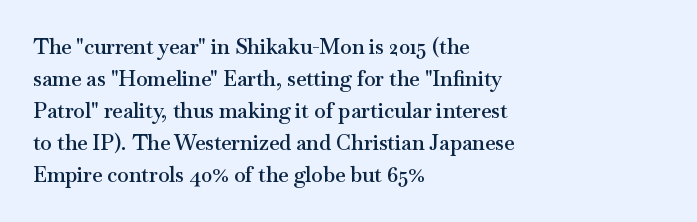
The image shows 21 px text type, upright; set left-aligned, normal line spacing (1.52x), normal letter spacing, not underlined.
